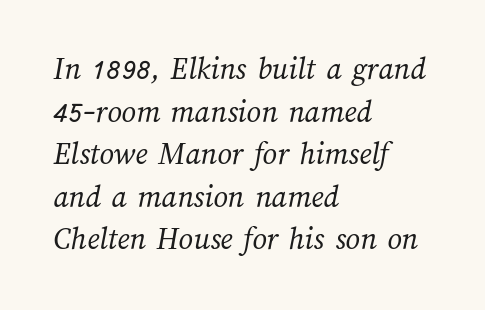
{"bold": "no", "weight": "regular", "width": "normal", "stroke_contrast": "medium", "x_height": "medium", "monospaced": "no", "underline": "no", "align": "left", "line_spacing": "normal", "line_spacing_ratio": 1.33, "letter_spacing": "normal", "letter_spacing_em": 0.0, "glyph_px": 32}
